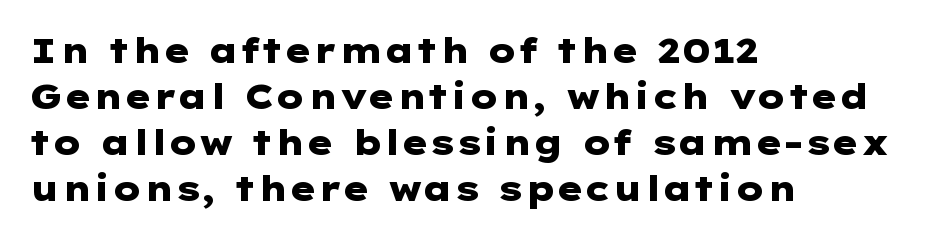
Look at the bottom of the vertical strokes: they stop flat, with no serifs. Tracking value appears to be zero — textbook default spacing. Descender tails drop into unmarked territory. Posture: upright roman.
